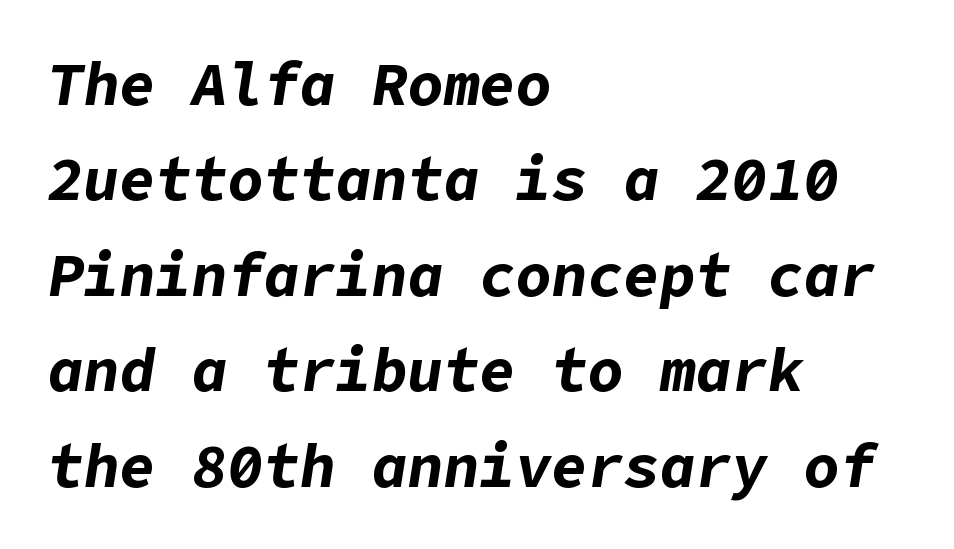
The image shows 60 px bold type, italic (leaning right); set left-aligned, normal line spacing (1.59x), normal letter spacing, not underlined; low stroke contrast and a medium x-height.
